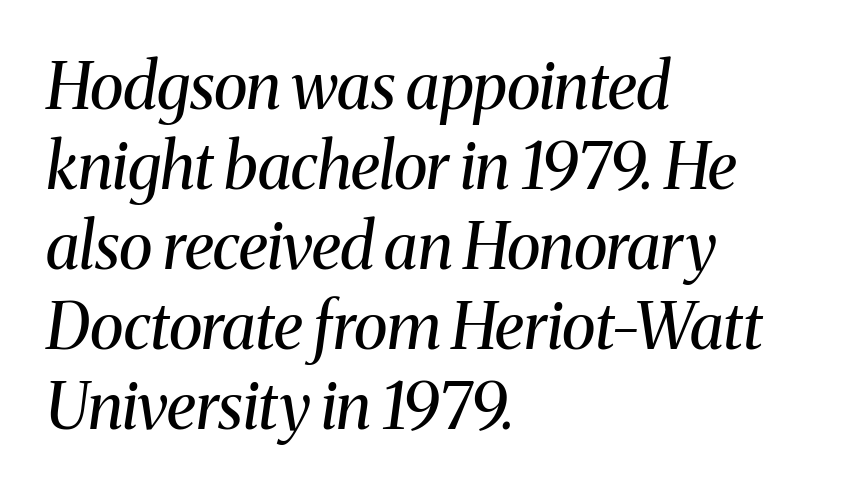
The foot of each line stays bare and open. In CSS terms this would be text-align: left. This sample uses an oblique cut, with every glyph tilted off the vertical. Do the characters align in a grid? No, the font is proportional. Weight: not bold — regular or lighter.
